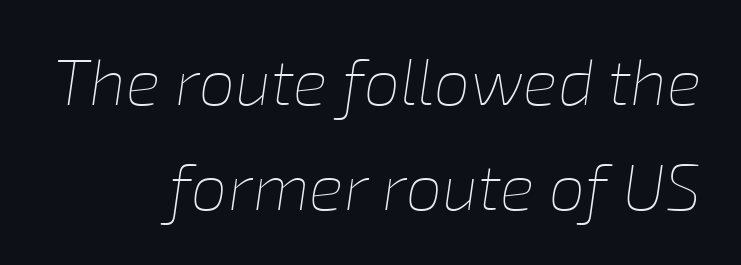
{"italic": "yes", "lean": "right", "slant_degrees": 8, "bold": "no", "weight": "thin", "width": "normal", "stroke_contrast": "low", "x_height": "medium", "monospaced": "no", "underline": "no", "align": "right", "line_spacing": "normal", "line_spacing_ratio": 1.62, "letter_spacing": "normal", "letter_spacing_em": 0.0, "glyph_px": 65}
